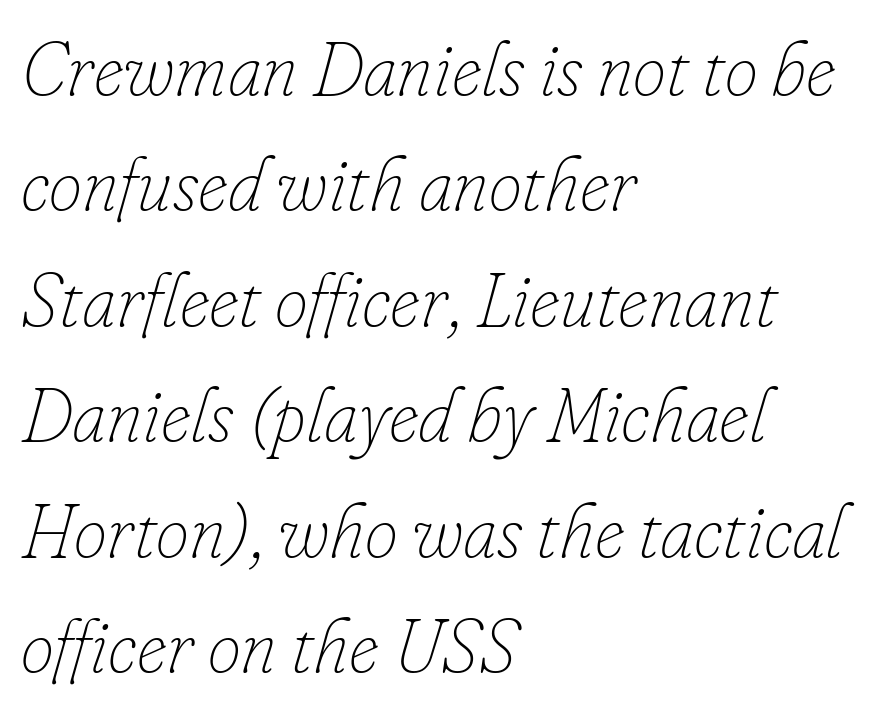
{"italic": "yes", "lean": "right", "slant_degrees": 16, "bold": "no", "weight": "thin", "width": "normal", "stroke_contrast": "low", "x_height": "small", "monospaced": "no", "underline": "no", "align": "left", "line_spacing": "normal", "line_spacing_ratio": 1.54, "letter_spacing": "normal", "letter_spacing_em": 0.0, "glyph_px": 75}
